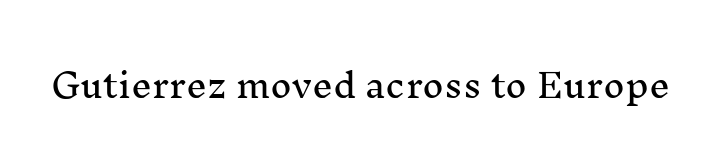
The image shows 33 px serif type, upright; set normal letter spacing, not underlined; medium stroke contrast and a medium x-height.
